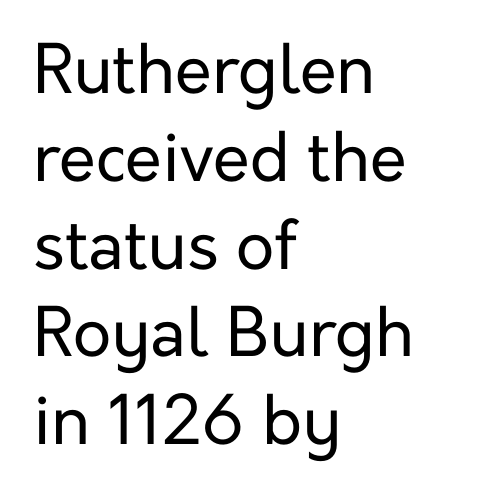
Q: Is the text bold? A: No.
Q: Is the text italic (slanted)? A: No, it is upright.
Q: Is the typeface a serif or a sans-serif typeface? A: Sans-serif.
Q: Is the text underlined? A: No.
Q: How is the paragraph aligned? A: Left-aligned.
Q: Is the spacing between letters normal or unusually wide? A: Normal.
Q: Is the spacing between lines tight, normal or loose? A: Normal.
Q: Width (condensed, normal, or wide)? A: Normal.
Q: Stroke contrast? A: Low.
Q: x-height? A: Medium.
Q: Monospaced? A: No.
